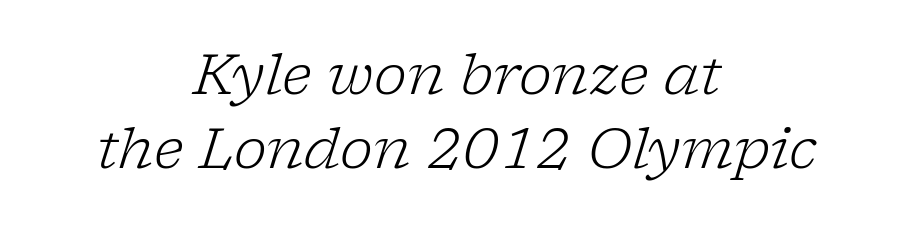
Q: Is the text bold? A: No.
Q: Is the text italic (slanted)? A: Yes, it leans right by about 17 degrees.
Q: Is the typeface a serif or a sans-serif typeface? A: Serif.
Q: Is the text underlined? A: No.
Q: How is the paragraph aligned? A: Centered.
Q: Is the spacing between letters normal or unusually wide? A: Normal.
Q: Is the spacing between lines tight, normal or loose? A: Normal.
Q: Width (condensed, normal, or wide)? A: Normal.
Q: Stroke contrast? A: Low.
Q: x-height? A: Medium.
Q: Monospaced? A: No.
